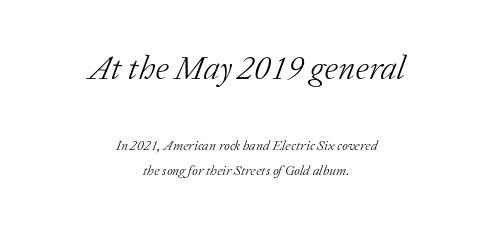
You get the large type first, then a drop to smaller type. Look at the tracking — it's just the regular setting, nothing added. The passage shown is not bold in any degree. It's the slanting kind of type. Think of a printed novel: that variable character pitch is what you see here.
